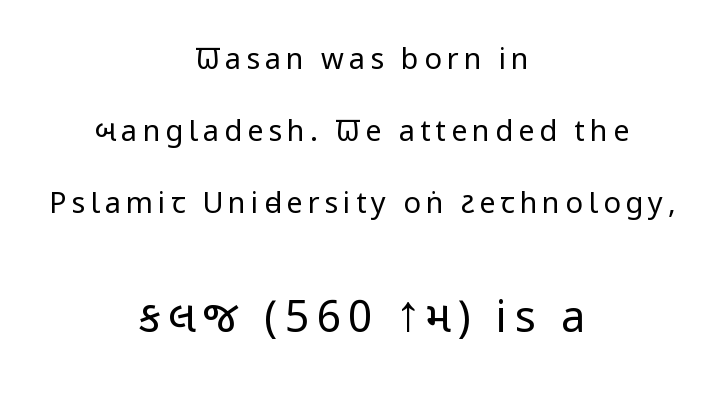
Q: Is the text bold? A: No.
Q: Is the text italic (slanted)? A: No, it is upright.
Q: Is the typeface a serif or a sans-serif typeface? A: Sans-serif.
Q: Is the text underlined? A: No.
Q: How is the paragraph aligned? A: Centered.
Q: Is the spacing between lines tight, normal or loose? A: Loose.
Q: Which block of text is set in a larger size, the first (top) or the second (bottom)? A: The second (bottom) one.
Q: Width (condensed, normal, or wide)? A: Condensed.
Q: Stroke contrast? A: Low.
Q: x-height? A: Large.
Q: Monospaced? A: No.
